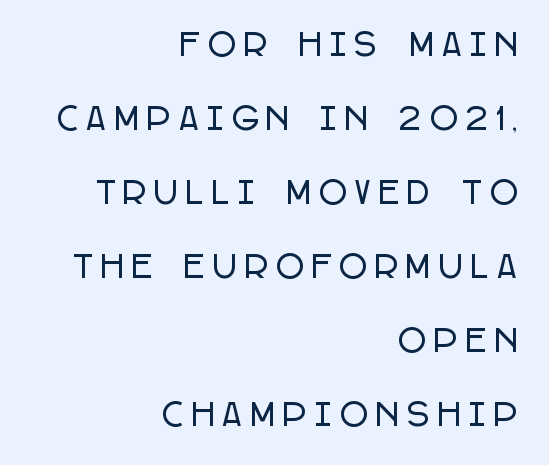
Q: Is the text italic (slanted)? A: No, it is upright.
Q: Is the typeface a serif or a sans-serif typeface? A: Sans-serif.
Q: Is the text underlined? A: No.
Q: How is the paragraph aligned? A: Right-aligned.
Q: Is the spacing between letters normal or unusually wide? A: Unusually wide.
Q: Is the spacing between lines tight, normal or loose? A: Loose.
Q: Width (condensed, normal, or wide)? A: Condensed.
Q: Stroke contrast? A: Low.
Q: x-height? A: Large.
Q: Monospaced? A: No.
